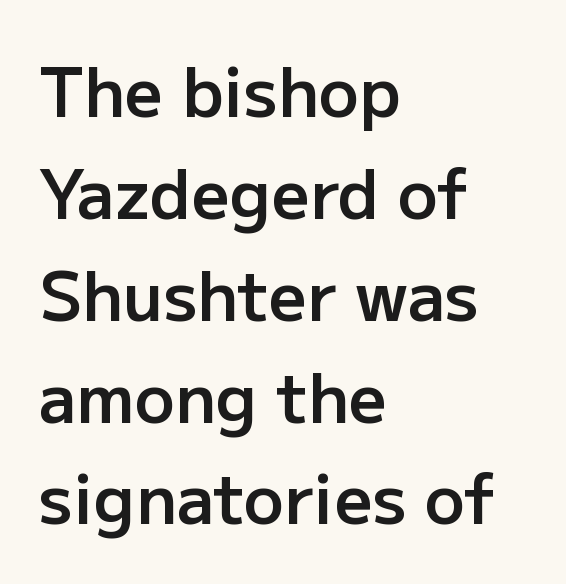
{"serif": "no", "italic": "no", "bold": "semi", "weight": "semibold", "width": "normal", "stroke_contrast": "low", "x_height": "medium", "monospaced": "no", "underline": "no", "align": "left", "line_spacing": "normal", "line_spacing_ratio": 1.52, "letter_spacing": "normal", "letter_spacing_em": 0.0, "glyph_px": 67}
